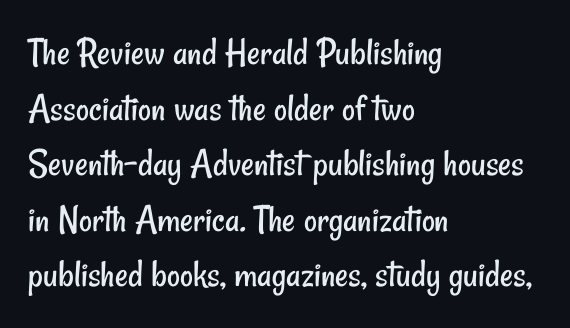
The strokes carry an ordinary text weight at most. Is the block centered? No — it sits flush against the left margin. Compared with typical paragraphs, the rows here are spaced about the same. Words float on clear page, feet unadorned. The rendering uses natural spacing where letterforms have individual widths.
